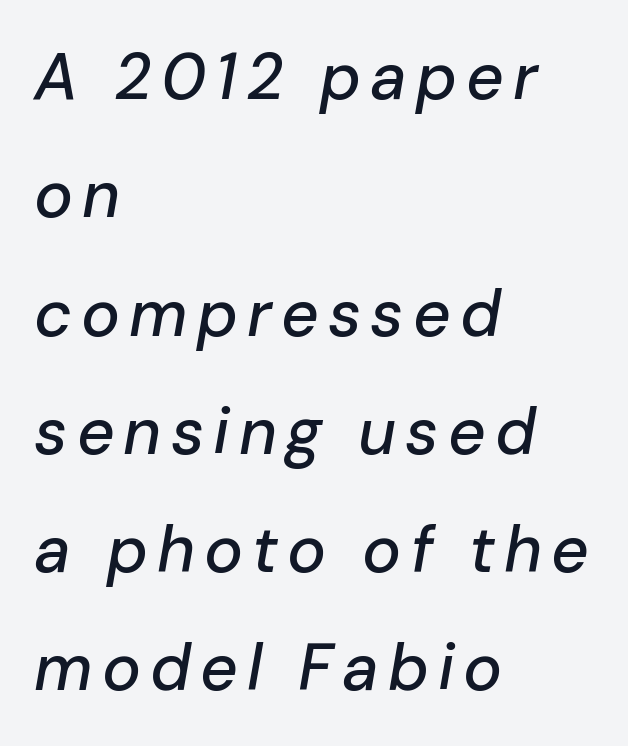
The image shows 65 px text type, italic (leaning right); set left-aligned, line spacing 1.82x, not underlined; low stroke contrast and a medium x-height.
